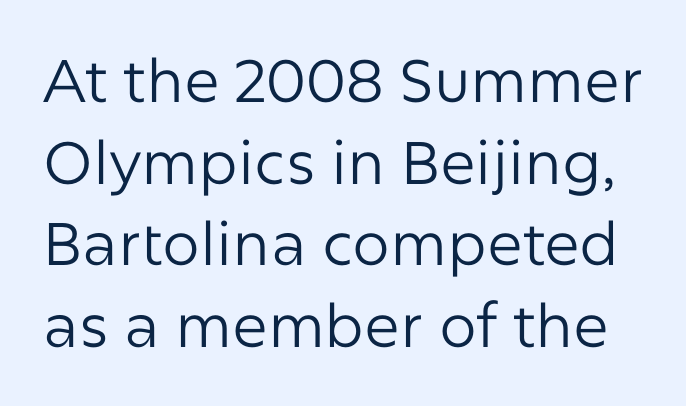
{"serif": "no", "italic": "no", "bold": "no", "weight": "regular", "width": "normal", "stroke_contrast": "low", "x_height": "medium", "monospaced": "no", "underline": "no", "line_spacing": "normal", "line_spacing_ratio": 1.36, "letter_spacing": "normal", "letter_spacing_em": 0.0, "glyph_px": 60}
